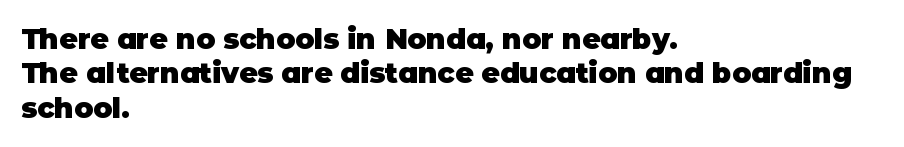
The image shows 28 px heavy sans-serif type, upright; set left-aligned, line spacing 1.23x, normal letter spacing, not underlined; low stroke contrast and a large x-height.
